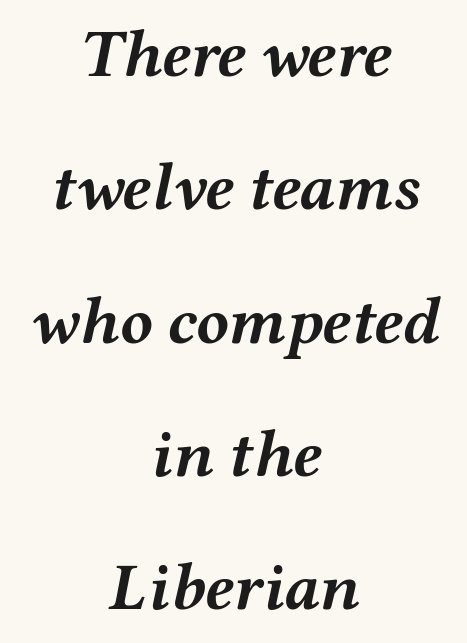
The image shows 67 px semibold, wide type, italic (leaning right); set centered, loose line spacing (1.99x), normal letter spacing, not underlined; medium stroke contrast and a medium x-height.
